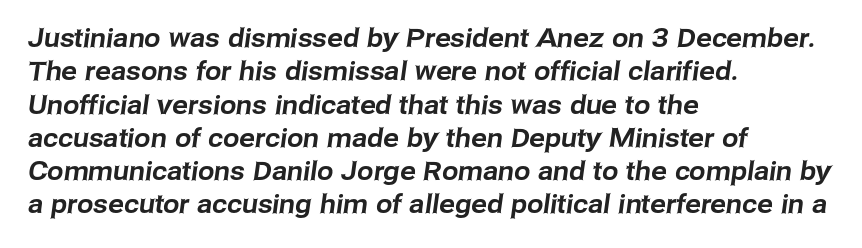
Q: Is the text underlined? A: No.
Q: How is the paragraph aligned? A: Left-aligned.
Q: Is the spacing between letters normal or unusually wide? A: Normal.
Q: Is the spacing between lines tight, normal or loose? A: Normal.
